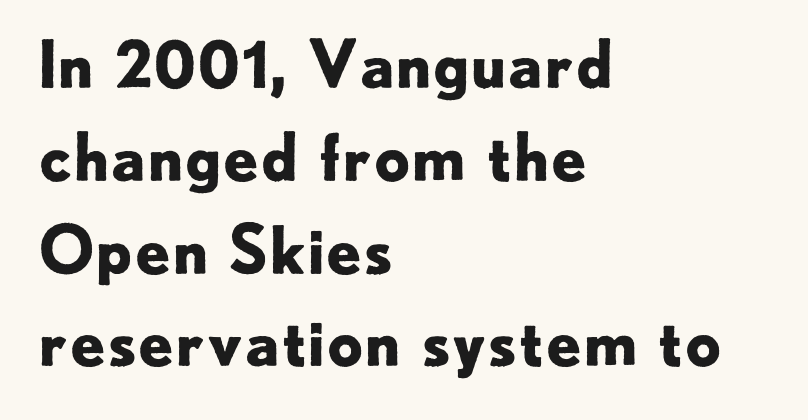
The image shows 64 px bold sans-serif type, upright; set left-aligned, normal line spacing (1.45x), normal letter spacing, not underlined; low stroke contrast and a small x-height.
